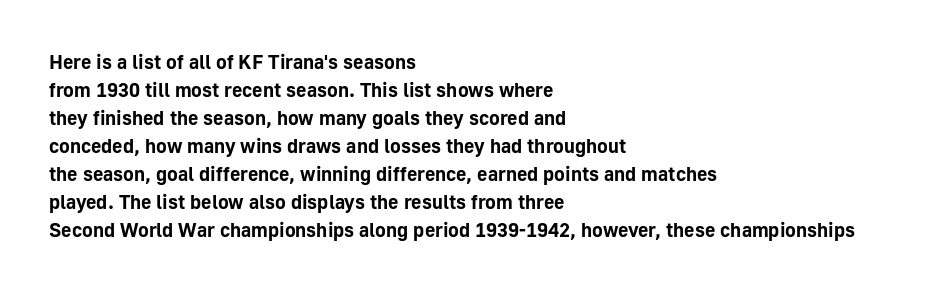
{"italic": "no", "bold": "yes", "underline": "no", "align": "left", "line_spacing": "normal", "line_spacing_ratio": 1.4, "letter_spacing": "normal", "letter_spacing_em": 0.0, "glyph_px": 20}
